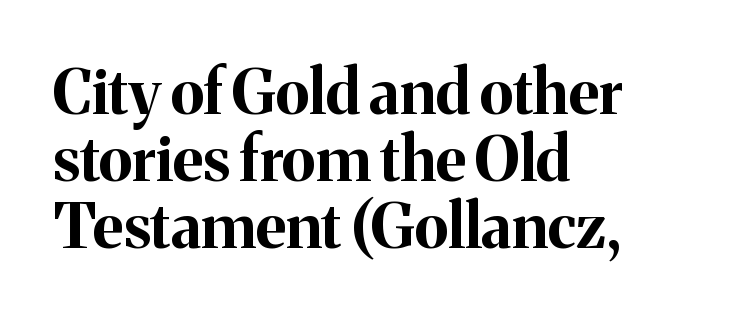
{"serif": "yes", "italic": "no", "bold": "yes", "weight": "bold", "width": "normal", "stroke_contrast": "medium", "x_height": "medium", "monospaced": "no", "underline": "no", "align": "left", "line_spacing": "tight", "line_spacing_ratio": 1.08, "letter_spacing": "normal", "letter_spacing_em": 0.0, "glyph_px": 62}
